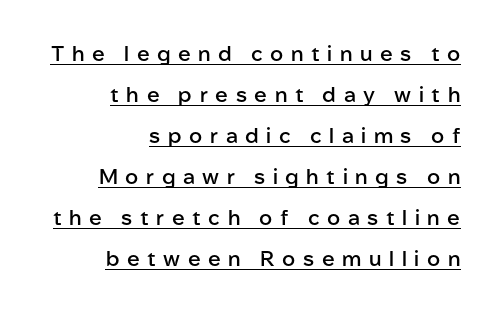
{"italic": "no", "bold": "semi", "underline": "yes", "align": "right", "line_spacing": "loose", "line_spacing_ratio": 1.95, "letter_spacing": "wide", "letter_spacing_em": 0.36, "glyph_px": 21}
